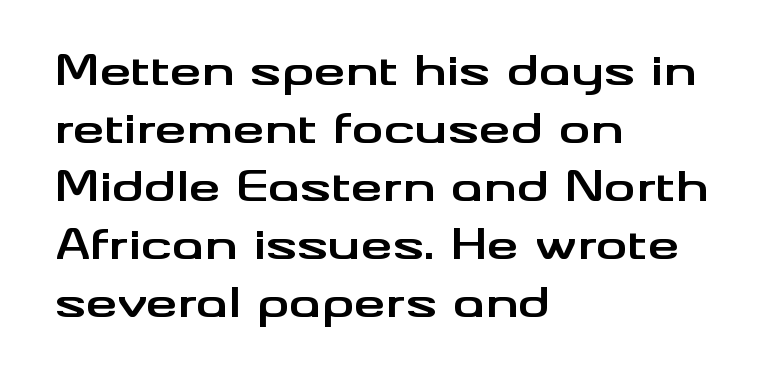
The image shows 40 px bold, wide sans-serif type, upright; set left-aligned, normal line spacing (1.45x), normal letter spacing, not underlined; medium stroke contrast and a small x-height.
